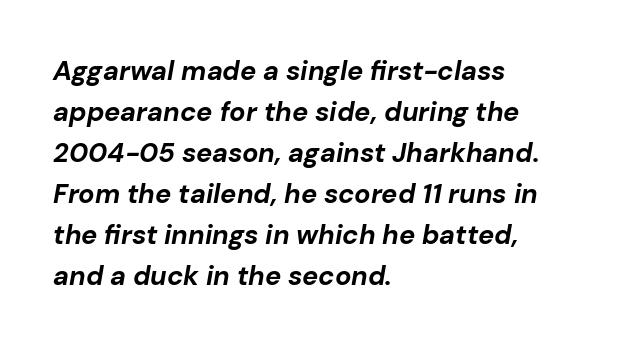
The image shows 27 px bold type, italic (leaning right); set left-aligned, normal line spacing (1.52x), normal letter spacing, not underlined.
